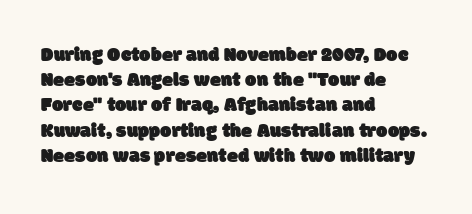
Type without underlining. Between one letter and the next there's only the usual sliver of space. Notice how descenders clear the ascenders below comfortably — that's standard leading. The setting favours the left margin, as ordinary paragraphs usually do.
